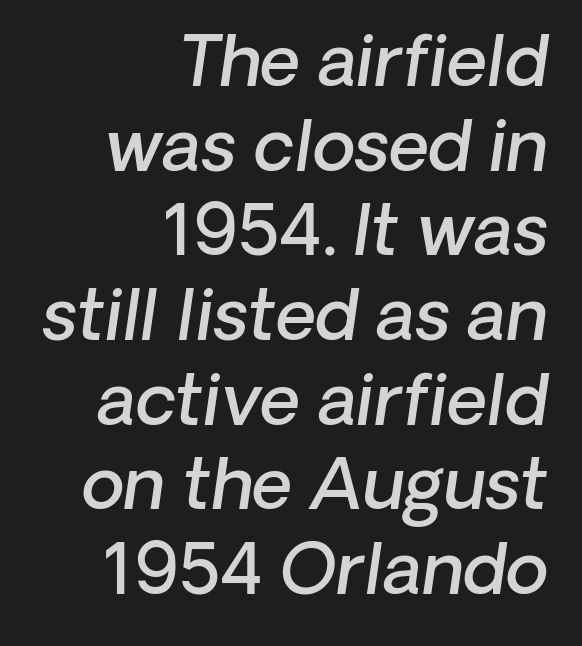
The space directly below the letters is spotless. Notice how the passage keeps a crisp vertical edge on the right only. Every letter is mildly thick-stroked: semibold rather than bold. Short note: letters normally spaced. This sample uses an oblique cut, with every glyph tilted off the vertical. Proportional: the letters do not fall into vertical columns.
